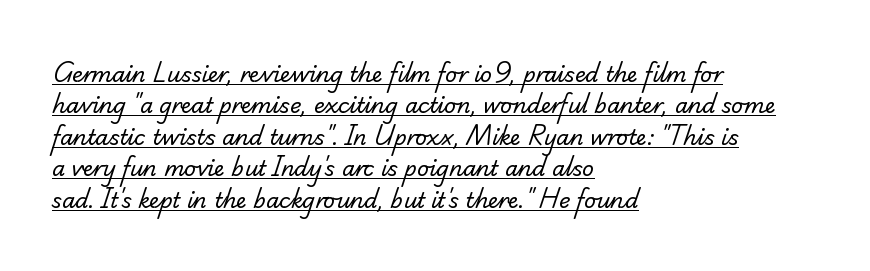
What stands out about the letter spacing? Nothing — it is the standard amount. Quick note: underline on. Heft: none added — not bold. A classic flush-left, rag-right setting is used for this passage. Leading matches the norm, producing a regular column.
